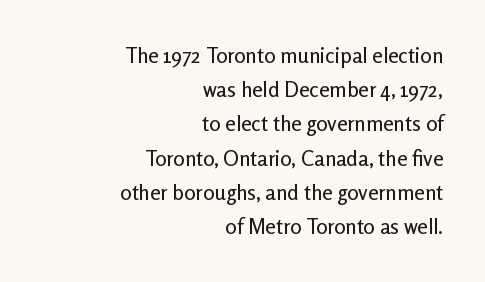
{"italic": "no", "underline": "no", "align": "right", "line_spacing": "normal", "line_spacing_ratio": 1.63, "letter_spacing": "normal", "letter_spacing_em": 0.0, "glyph_px": 21}
